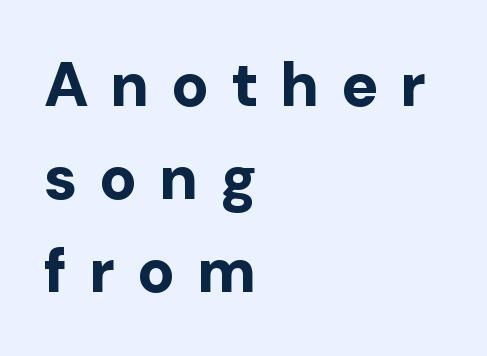
{"serif": "no", "italic": "no", "bold": "yes", "weight": "bold", "width": "normal", "stroke_contrast": "low", "x_height": "medium", "monospaced": "no", "underline": "no", "align": "left", "line_spacing": "normal", "line_spacing_ratio": 1.5, "letter_spacing": "wide", "letter_spacing_em": 0.35, "glyph_px": 62}
